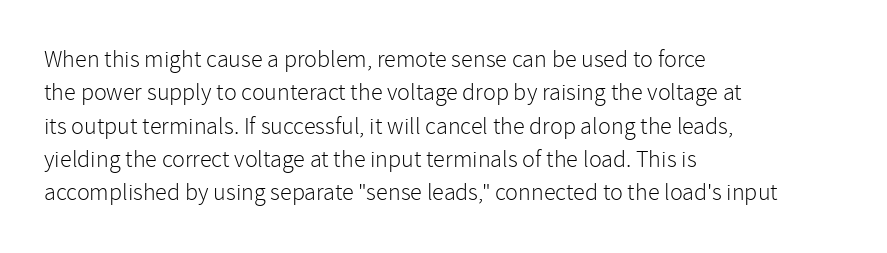
The letterforms sit at book weight or below. Posture: straight, roman, zero tilt. Tracking value appears to be zero — textbook default spacing. The passage shown stacks its lines at a standard gap. Is the block centered? No — it sits flush against the left margin. The foot of each line stays bare and open.
